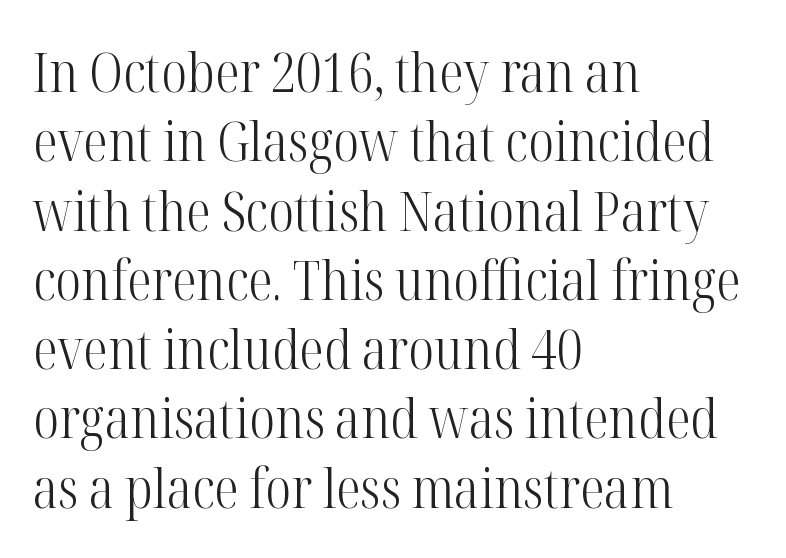
Does the copy run flush right? No — it runs flush left. Evenly set lines give the paragraph a standard silhouette. The weight tops out at a normal text grade. These lines are composed in type with serifs.
